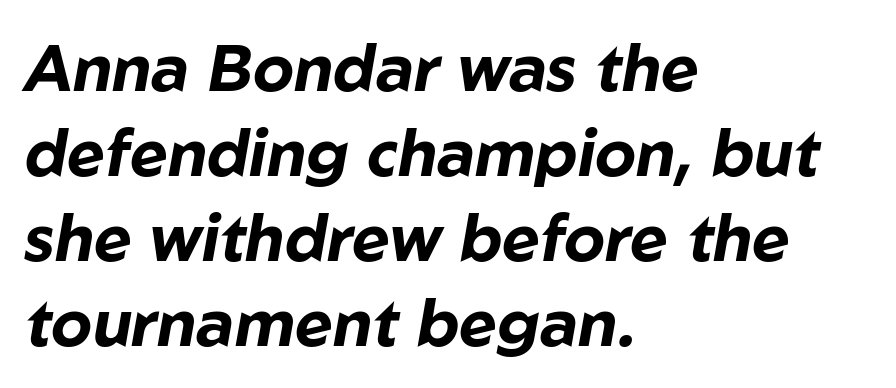
The image shows 65 px bold type, italic (leaning right); set left-aligned, normal line spacing (1.31x), normal letter spacing, not underlined; low stroke contrast and a medium x-height.
